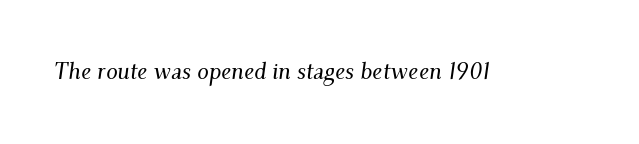
The image shows 23 px text type, italic (leaning right); set normal letter spacing, not underlined.
